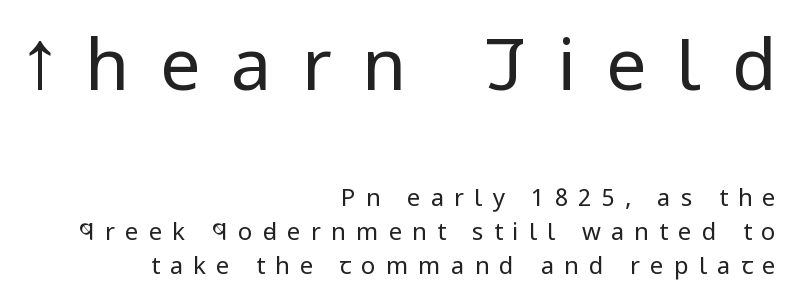
The image shows 72 px regular-weight, condensed sans-serif type, upright; set right-aligned, normal line spacing (1.42x), unusually wide letter spacing (+0.42 em), not underlined; the first (top) block is 3.0x larger; low stroke contrast and a large x-height.
